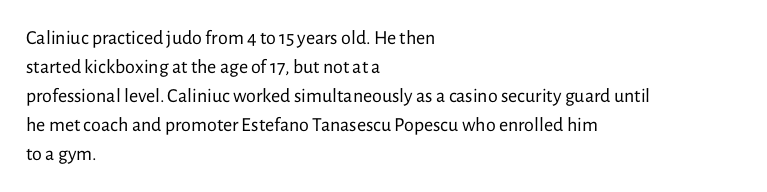
The image shows 20 px text type, upright; set left-aligned, normal line spacing (1.45x), normal letter spacing, not underlined.
